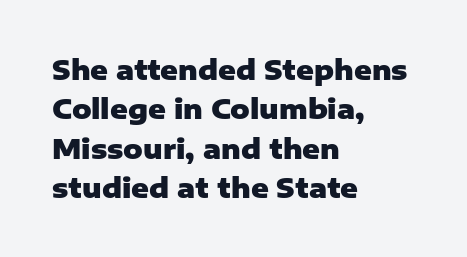
The line texture is even and compact thanks to regular tracking. Notice how the passage keeps a crisp vertical edge on the left only. Rendered with straight, roman letterforms. A bare baseline throughout the passage. One glance says typical: line gaps are just what's usual.
